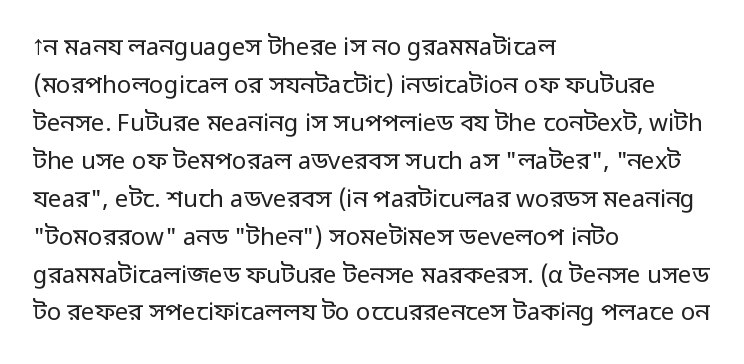
Caption: standard tracking, unaltered. How would I describe the line gaps? Plain and ordinary. Notice how the stems are strictly vertical — no italics here. The typeface has the unassuming heft of standard copy or less. The lines are quadded left.
